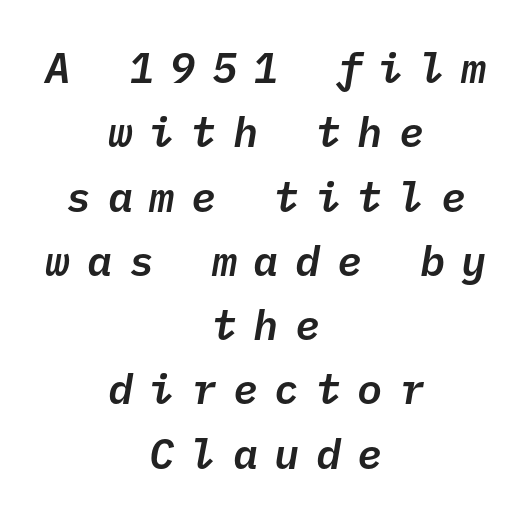
{"italic": "yes", "lean": "right", "slant_degrees": 10, "width": "normal", "stroke_contrast": "low", "x_height": "medium", "monospaced": "yes", "underline": "no", "align": "center", "line_spacing": "normal", "line_spacing_ratio": 1.53, "letter_spacing": "wide", "letter_spacing_em": 0.39, "glyph_px": 42}
